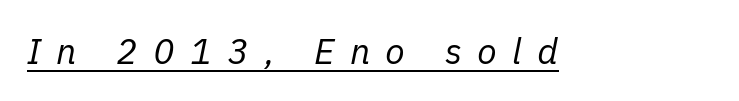
This rendering widens character spacing well past its baseline value. The face used here is proportionally spaced, like ordinary book or web type. The string is rendered with underlining switched on. Observe the lean: these are italic letterforms. Stroke thickness stays within the range of a standard reading face or lighter.
